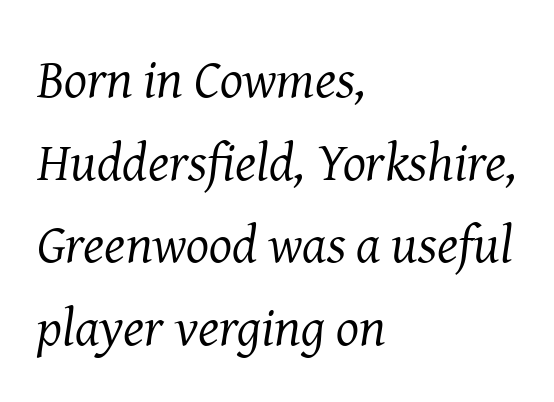
Q: Is the text bold? A: No.
Q: Is the text italic (slanted)? A: Yes, it leans right by about 8 degrees.
Q: Is the typeface a serif or a sans-serif typeface? A: Serif.
Q: Is the text underlined? A: No.
Q: How is the paragraph aligned? A: Left-aligned.
Q: Is the spacing between letters normal or unusually wide? A: Normal.
Q: Is the spacing between lines tight, normal or loose? A: Normal.
Q: Width (condensed, normal, or wide)? A: Normal.
Q: Stroke contrast? A: Medium.
Q: x-height? A: Medium.
Q: Monospaced? A: No.
